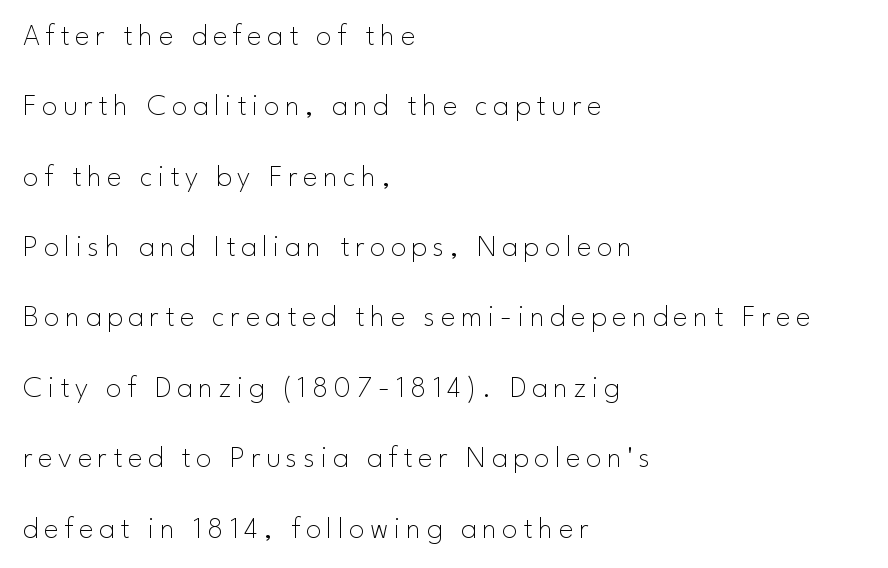
A bare baseline throughout the passage. The leading is generous, giving the passage an open texture. The typesetter chose a ragged-right arrangement here. The face used here is a sans, in the tradition of grotesques and geometrics. Weight class: somewhere from thin through regular. Do the characters align in a grid? No, the font is proportional.
